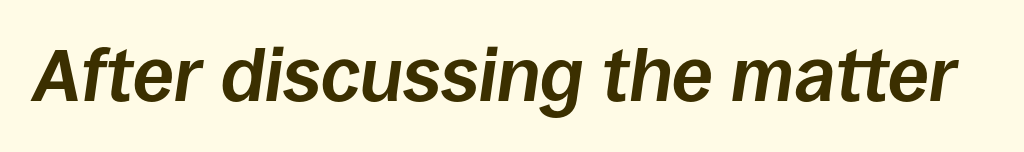
{"italic": "yes", "lean": "right", "slant_degrees": 8, "bold": "yes", "weight": "bold", "width": "normal", "stroke_contrast": "low", "x_height": "large", "monospaced": "no", "underline": "no", "letter_spacing": "normal", "letter_spacing_em": 0.0, "glyph_px": 74}
